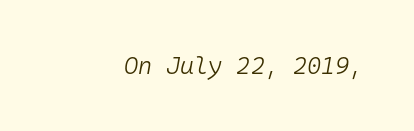
The axis of the letterforms is tilted away from vertical. The tracking reads as untouched default to a designer's eye. Unmarked baselines from the first word to the last. The cut favours lightness, reaching ordinary text weight at its darkest.
